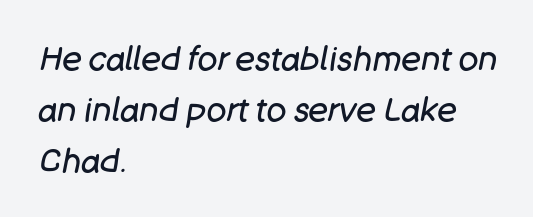
The image shows 33 px regular-weight type, italic (leaning right); set left-aligned, normal line spacing (1.54x), normal letter spacing, not underlined; low stroke contrast and a large x-height.
